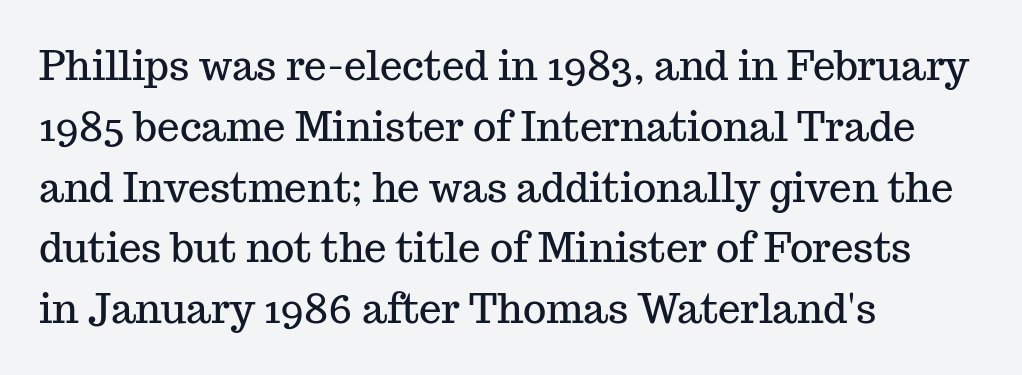
The foot of each line stays bare and open. Unlike italic type, these characters show no tilt at all. What kind of face is this? One with serifs. Looks like regular typesetting: each glyph gets only the width it needs.
